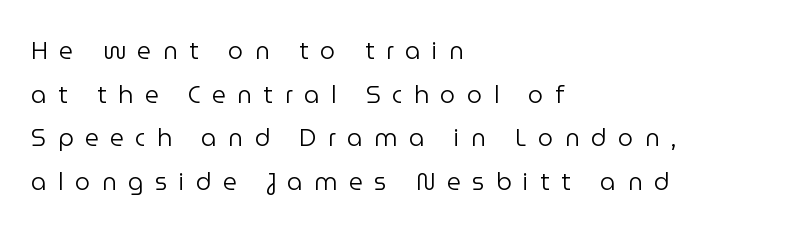
Beneath every word, the page is bare. Characters follow at a spacing far wider than the type designer built in. Is the stroke heavy? The answer is a plain regular-or-lighter. All the whitespace from short lines collects on the right. This sample uses an upright cut, with every glyph sitting square on the baseline.
